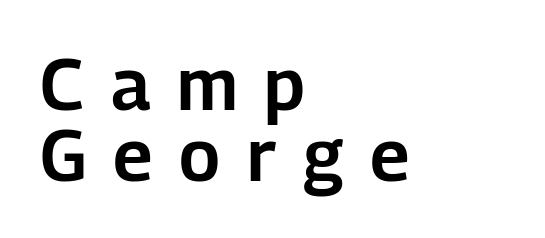
Q: Is the text italic (slanted)? A: No, it is upright.
Q: Is the typeface a serif or a sans-serif typeface? A: Sans-serif.
Q: Is the text underlined? A: No.
Q: How is the paragraph aligned? A: Left-aligned.
Q: Is the spacing between letters normal or unusually wide? A: Unusually wide.
Q: Is the spacing between lines tight, normal or loose? A: Tight.
Q: Width (condensed, normal, or wide)? A: Normal.
Q: Stroke contrast? A: Low.
Q: x-height? A: Medium.
Q: Monospaced? A: No.
